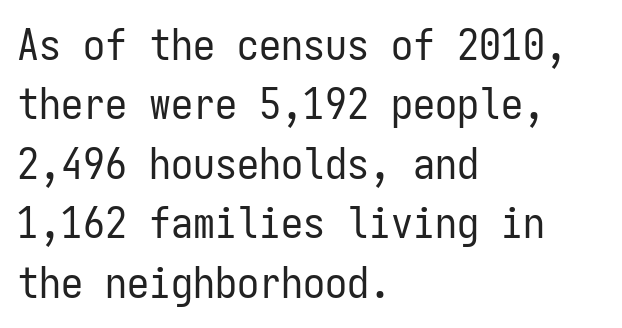
Q: Is the text bold? A: No.
Q: Is the text italic (slanted)? A: No, it is upright.
Q: Is the typeface a serif or a sans-serif typeface? A: Sans-serif.
Q: Is the text underlined? A: No.
Q: How is the paragraph aligned? A: Left-aligned.
Q: Is the spacing between letters normal or unusually wide? A: Normal.
Q: Is the spacing between lines tight, normal or loose? A: Normal.
Q: Width (condensed, normal, or wide)? A: Condensed.
Q: Stroke contrast? A: Low.
Q: x-height? A: Medium.
Q: Monospaced? A: Yes.
